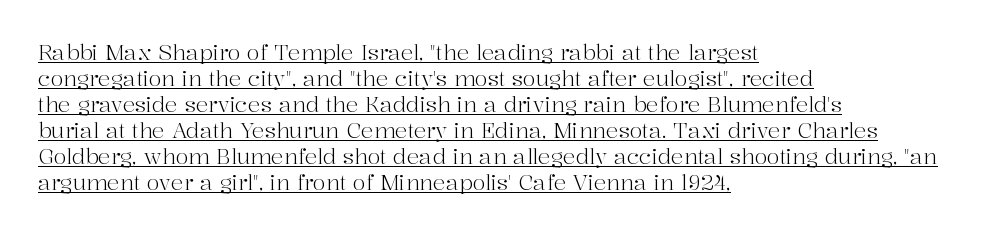
{"italic": "no", "bold": "no", "underline": "yes", "align": "left", "line_spacing_ratio": 1.24, "letter_spacing": "normal", "letter_spacing_em": 0.0, "glyph_px": 21}
